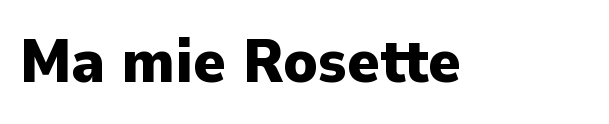
The image shows 61 px heavy sans-serif type, upright; set normal letter spacing, not underlined; low stroke contrast and a medium x-height.
